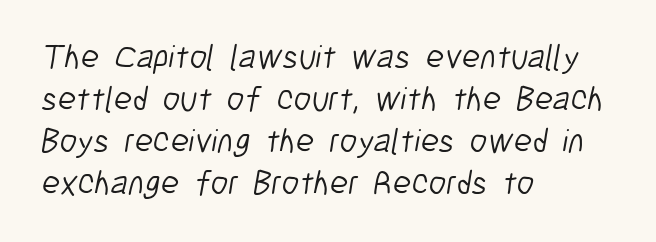
{"serif": "no", "bold": "no", "weight": "light", "width": "condensed", "stroke_contrast": "low", "x_height": "medium", "monospaced": "no", "underline": "no", "align": "left", "line_spacing_ratio": 1.24, "letter_spacing": "normal", "letter_spacing_em": 0.0, "glyph_px": 34}
